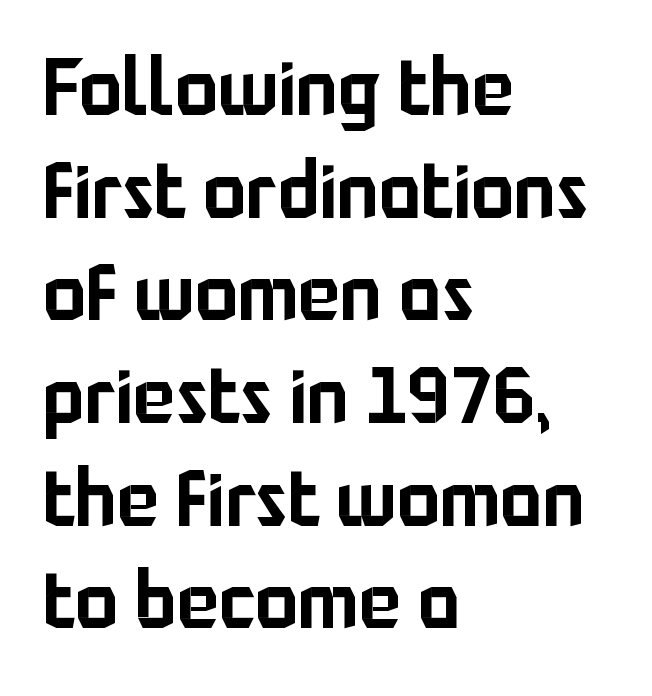
A typesetter would call this zero additional tracking. Font category for this specimen: sans-serif. A classic flush-left, rag-right setting is used for this passage. Anything drawn beneath the words? Only blank space. Character widths vary here, with narrow letters taking less room than wide ones.
